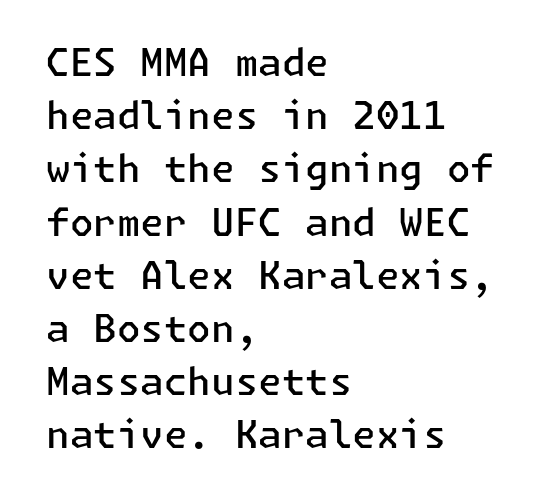
{"serif": "no", "italic": "no", "bold": "semi", "weight": "semibold", "width": "normal", "stroke_contrast": "low", "x_height": "medium", "underline": "no", "align": "left", "line_spacing": "normal", "line_spacing_ratio": 1.4, "letter_spacing": "normal", "letter_spacing_em": 0.0, "glyph_px": 38}
